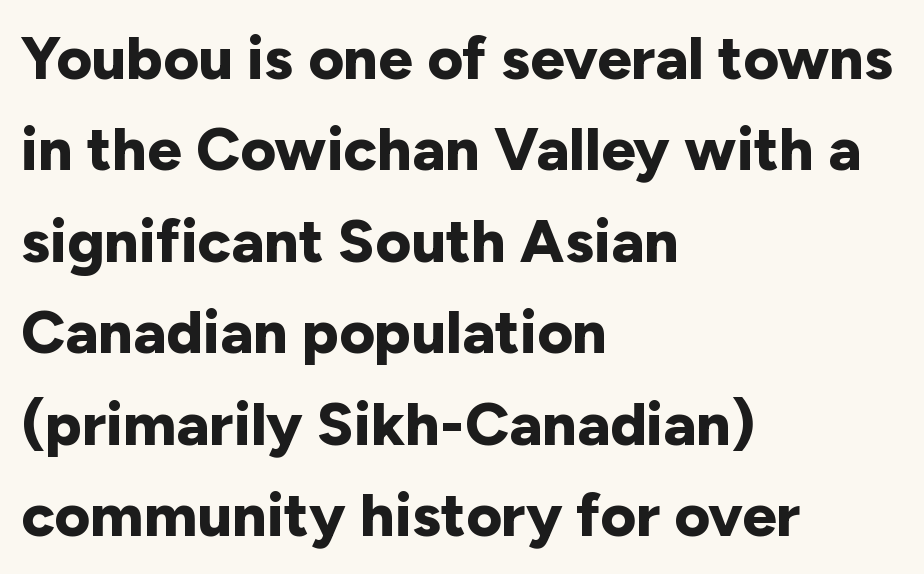
{"serif": "no", "italic": "no", "bold": "yes", "weight": "bold", "width": "normal", "stroke_contrast": "low", "x_height": "medium", "monospaced": "no", "underline": "no", "align": "left", "line_spacing": "normal", "line_spacing_ratio": 1.5, "letter_spacing": "normal", "letter_spacing_em": 0.0, "glyph_px": 61}
